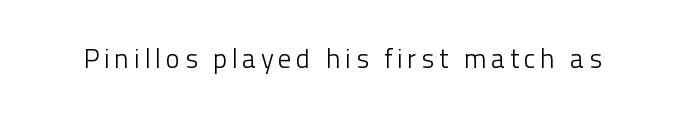
The image shows 27 px text type, upright; set not underlined.
